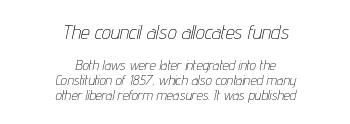
Q: Is the text bold? A: No.
Q: Is the text italic (slanted)? A: Yes, it leans right by about 12 degrees.
Q: Is the text underlined? A: No.
Q: How is the paragraph aligned? A: Centered.
Q: Is the spacing between letters normal or unusually wide? A: Normal.
Q: Is the spacing between lines tight, normal or loose? A: Tight.
Q: Which block of text is set in a larger size, the first (top) or the second (bottom)? A: The first (top) one.
